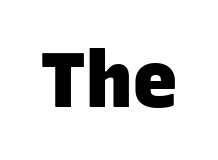
In terms of letterform style, serifs are entirely absent. Tracking here is standard; glyphs follow each other at the usual distance. Note the uniform advance width — an 'i' takes as much space as an 'm'. Check the space under the baseline: it is left empty.
